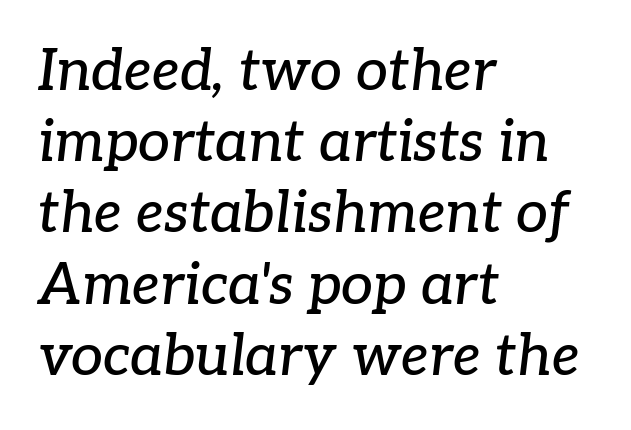
Q: Is the text italic (slanted)? A: Yes, it leans right by about 7 degrees.
Q: Is the typeface a serif or a sans-serif typeface? A: Serif.
Q: Is the text underlined? A: No.
Q: How is the paragraph aligned? A: Left-aligned.
Q: Is the spacing between letters normal or unusually wide? A: Normal.
Q: Is the spacing between lines tight, normal or loose? A: Normal.
Q: Width (condensed, normal, or wide)? A: Normal.
Q: Stroke contrast? A: Low.
Q: x-height? A: Medium.
Q: Monospaced? A: No.
